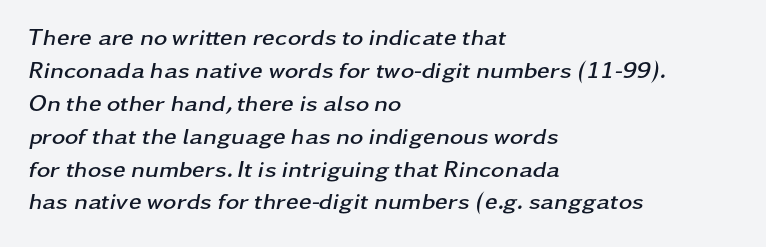
The image shows 23 px bold type, italic (leaning right); set left-aligned, normal line spacing (1.43x), normal letter spacing, not underlined.
